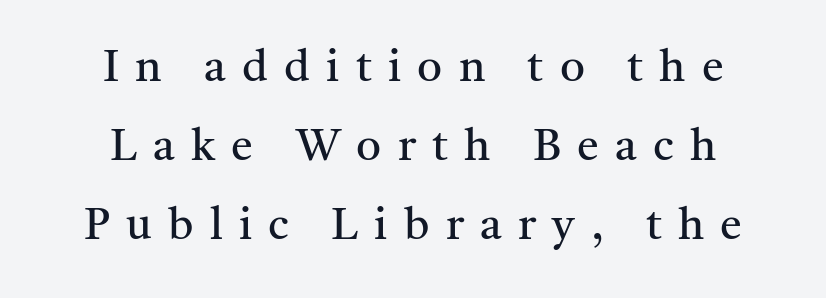
Proportional: the letters do not fall into vertical columns. The lines are quadded center. Substantial extra tracking has been applied to these lines. These lines were composed using upright roman letters.
